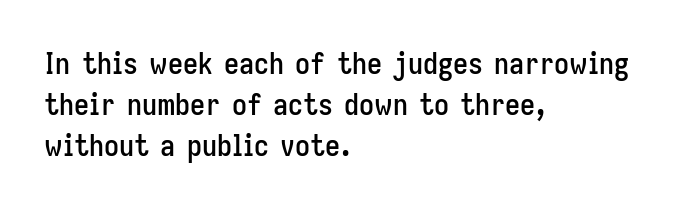
Character widths vary here, with narrow letters taking less room than wide ones. Nobody drew a line under any word here. If you measured baseline to baseline, you'd find a middling distance. The font family rendered here belongs to the sans-serif group. If you drew a ruler down the left edge, every line would touch it.
